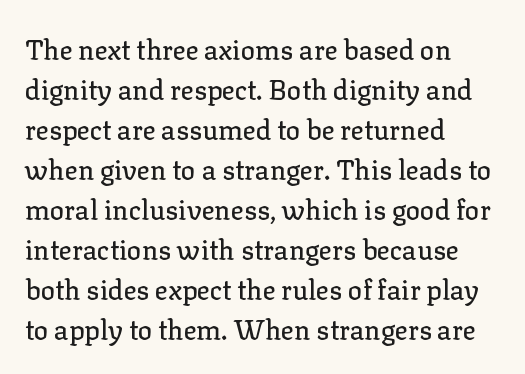
The image shows 27 px text type, upright; set left-aligned, normal line spacing (1.48x), normal letter spacing, not underlined.
